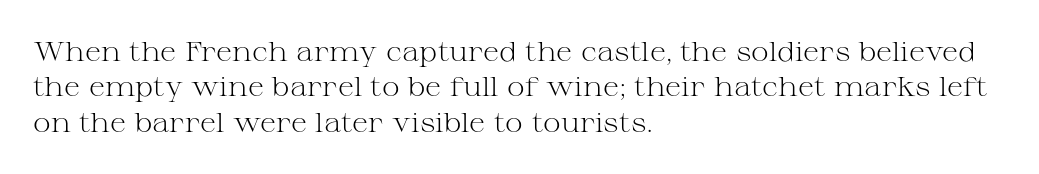
The image shows 27 px text type, upright; set left-aligned, normal line spacing (1.31x), normal letter spacing, not underlined.
